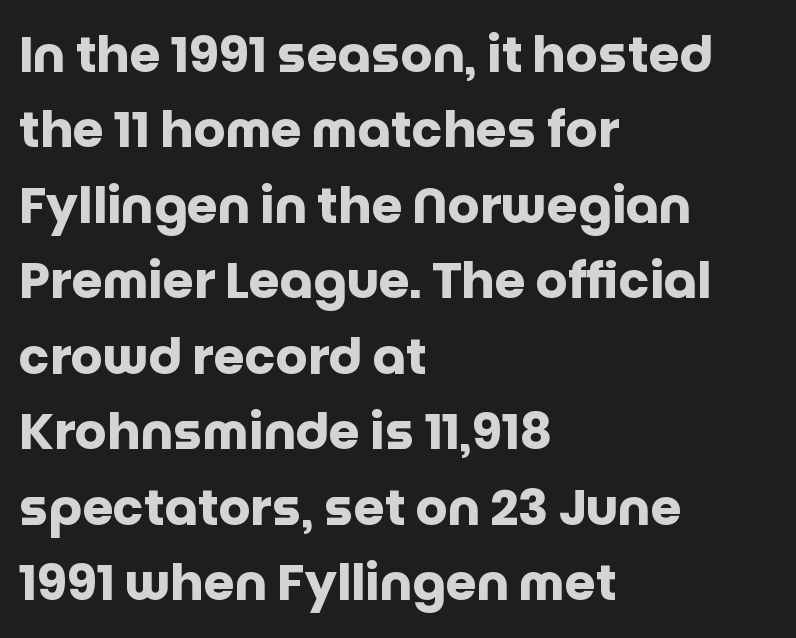
These lines are rendered in a variable-pitch font. In terms of leading, this rendering sits right in the middle. What kind of face is this? One without serifs — a sans. Letter spacing: default. Where is the straight margin? On the left.
